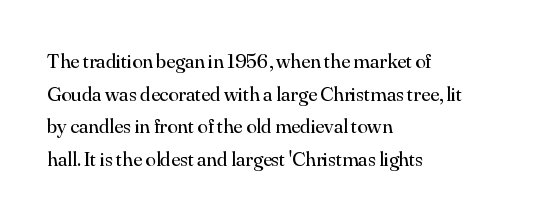
The axis of the letterforms is exactly vertical. Here the glyphs are tracked normally, forming tight word shapes. Descenders hang freely into open space. Line beginnings align vertically; line endings do not. The rows are spaced the way most documents space them.
